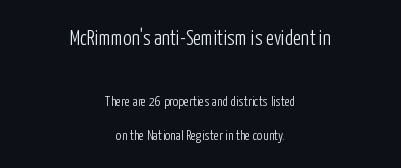
The image shows 21 px text type, upright; set centered, loose line spacing (2.44x), normal letter spacing, not underlined; the first (top) block is 1.5x larger.
